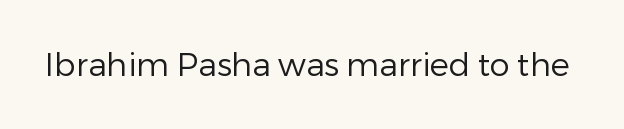
The rendering keeps characters at their native spacing. Each letter's strokes conclude bluntly, with no projecting serifs. Heaviness? Minimal to ordinary, like unemphasized prose. Clear beneath every line of the passage. Character widths vary here, with narrow letters taking less room than wide ones.
